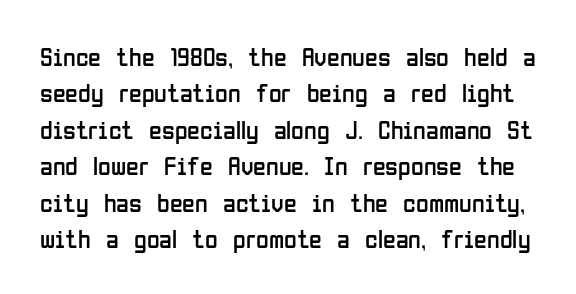
Q: Is the text bold? A: No.
Q: Is the text italic (slanted)? A: No, it is upright.
Q: Is the text underlined? A: No.
Q: Is the spacing between letters normal or unusually wide? A: Normal.
Q: Is the spacing between lines tight, normal or loose? A: Normal.
